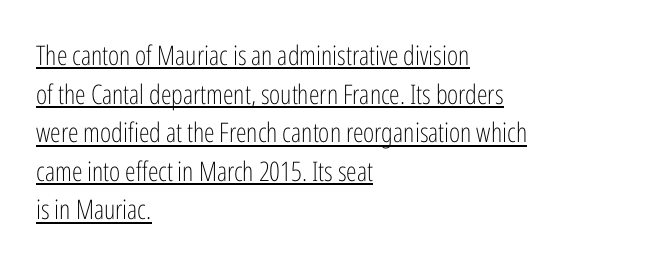
Letters have the restrained weight of plain body copy at most. What stands out about the letter spacing? Nothing — it is the standard amount. This block has exactly the height ordinary leading produces. Alignment: flush left.
